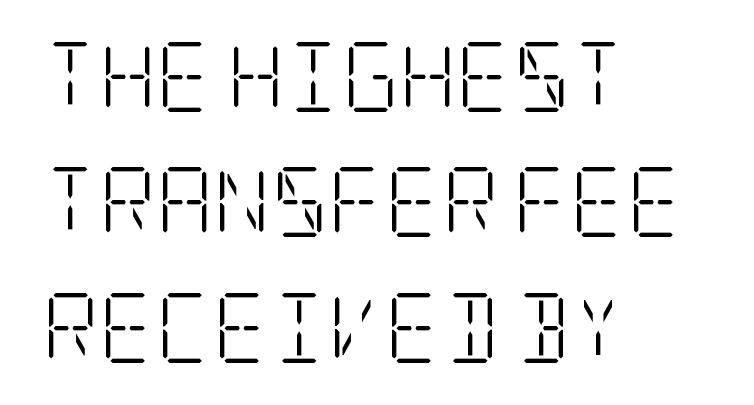
{"serif": "yes", "italic": "no", "bold": "no", "weight": "light", "width": "condensed", "stroke_contrast": "low", "x_height": "large", "underline": "no", "align": "left", "line_spacing_ratio": 1.79, "letter_spacing": "normal", "letter_spacing_em": 0.0, "glyph_px": 70}
